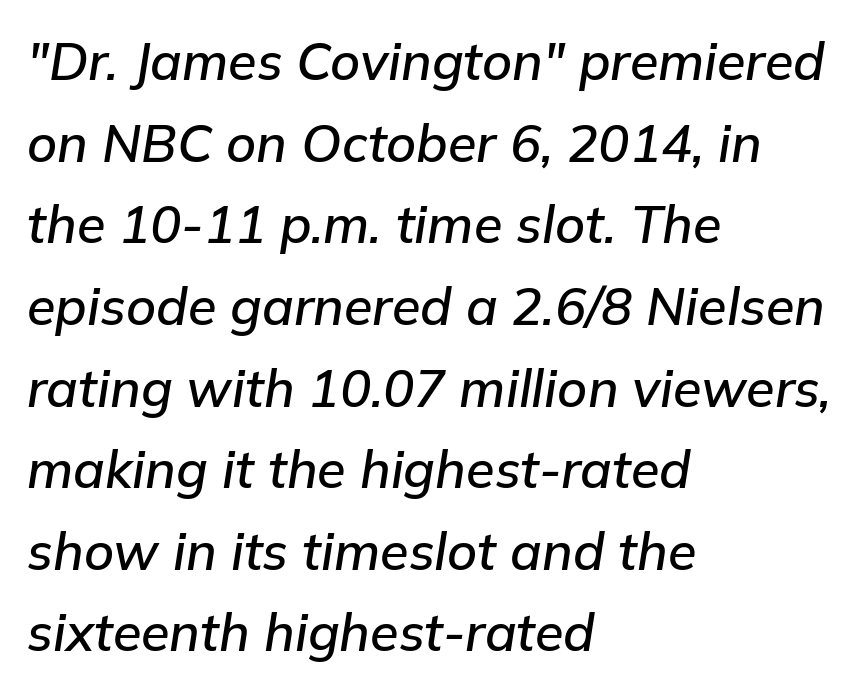
{"italic": "yes", "lean": "right", "slant_degrees": 9, "width": "normal", "stroke_contrast": "low", "x_height": "medium", "monospaced": "no", "underline": "no", "align": "left", "line_spacing": "normal", "line_spacing_ratio": 1.57, "letter_spacing": "normal", "letter_spacing_em": 0.0, "glyph_px": 52}
